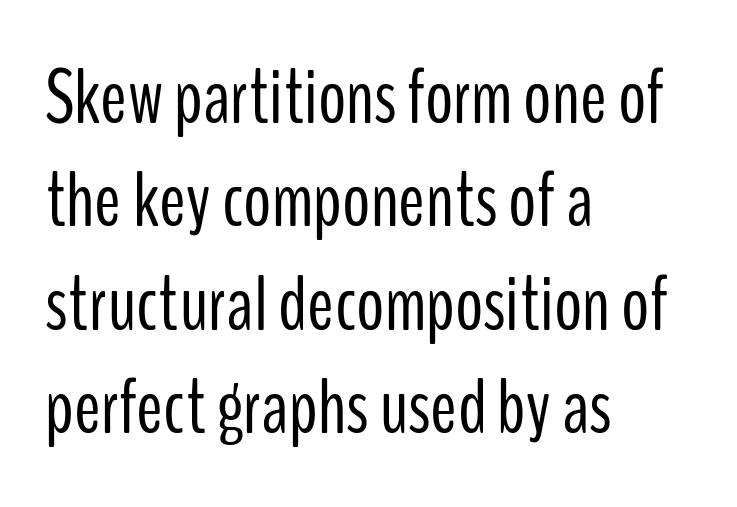
{"serif": "no", "italic": "no", "bold": "no", "weight": "light", "width": "condensed", "stroke_contrast": "low", "x_height": "medium", "monospaced": "no", "underline": "no", "align": "left", "line_spacing": "normal", "line_spacing_ratio": 1.31, "letter_spacing": "normal", "letter_spacing_em": 0.0, "glyph_px": 79}
